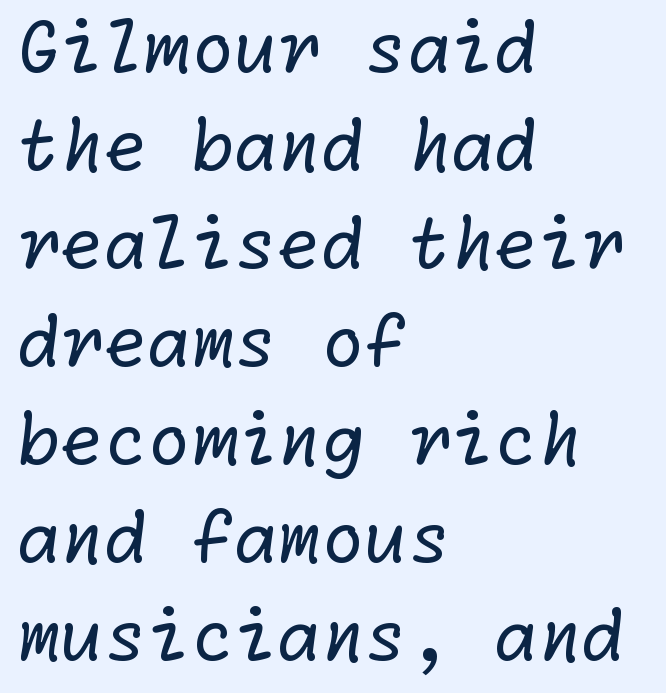
{"serif": "no", "bold": "no", "weight": "regular", "width": "normal", "stroke_contrast": "low", "x_height": "medium", "underline": "no", "align": "left", "line_spacing": "normal", "line_spacing_ratio": 1.4, "letter_spacing": "normal", "letter_spacing_em": 0.0, "glyph_px": 70}
